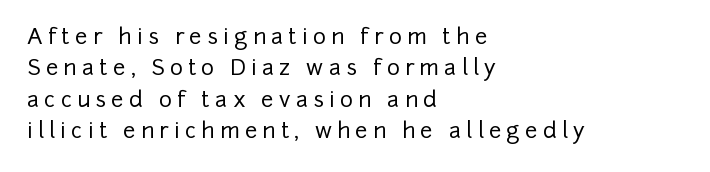
The image shows 22 px text type, upright; set left-aligned, normal line spacing (1.43x), unusually wide letter spacing (+0.23 em), not underlined.
